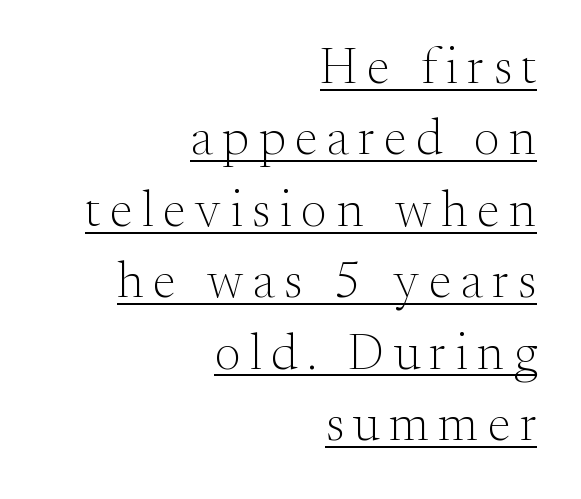
The image shows 51 px light serif type, upright; set right-aligned, normal line spacing (1.4x), underlined; medium stroke contrast and a small x-height.
